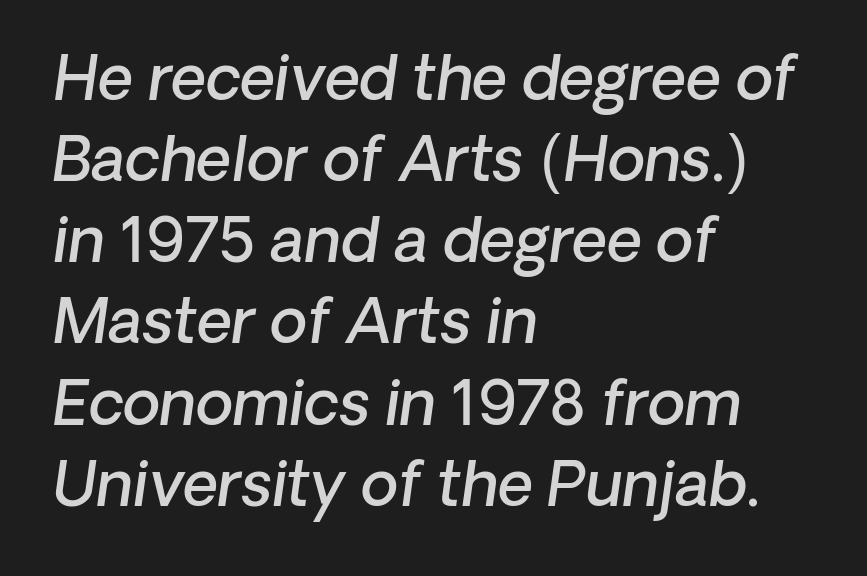
The image shows 61 px semibold sans-serif type; set left-aligned, normal line spacing (1.33x), normal letter spacing, not underlined; low stroke contrast and a medium x-height.
